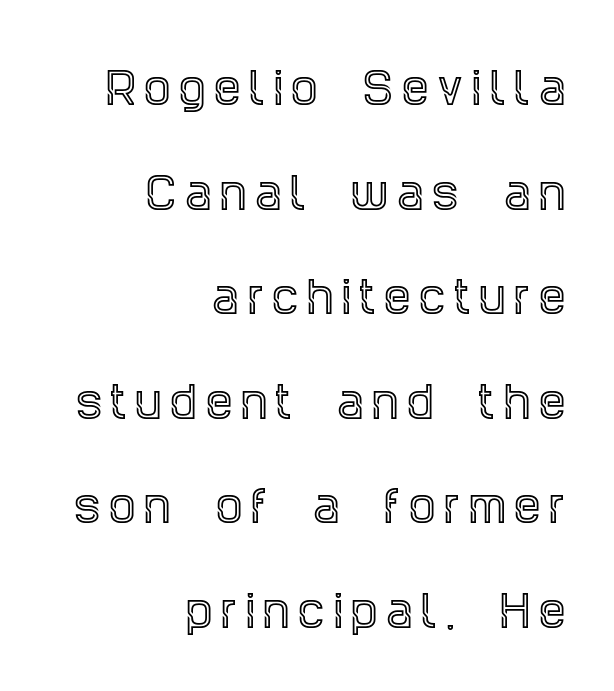
The letters advance in unequal steps, a hallmark of proportional type. Vertically, the passage feels expansive, rows floating well apart. All the whitespace from short lines collects on the left. Upright lettering throughout. The rendering shows small feet on the letterforms — a serif design.
